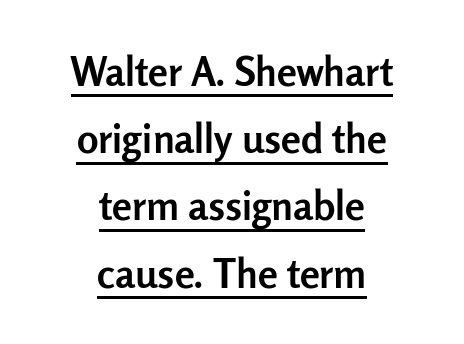
{"serif": "no", "italic": "no", "bold": "yes", "weight": "semibold", "width": "normal", "stroke_contrast": "low", "x_height": "medium", "monospaced": "no", "underline": "yes", "align": "center", "line_spacing": "normal", "line_spacing_ratio": 1.68, "letter_spacing": "normal", "letter_spacing_em": 0.0, "glyph_px": 40}
